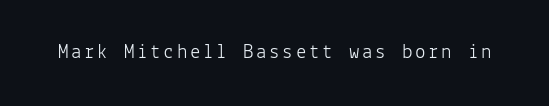
Q: Is the text bold? A: No.
Q: Is the text italic (slanted)? A: No, it is upright.
Q: Is the text underlined? A: No.
